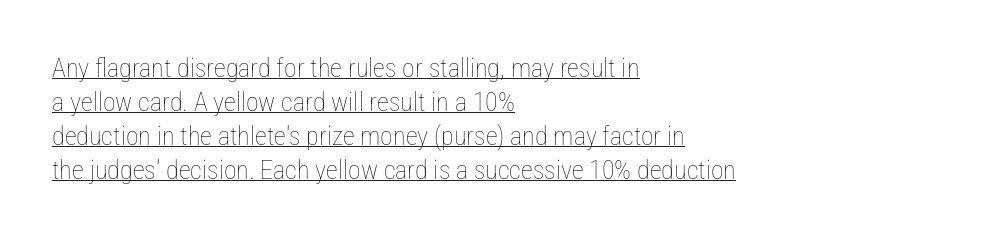
The image shows 26 px text type, upright; set left-aligned, normal line spacing (1.31x), normal letter spacing, underlined.
